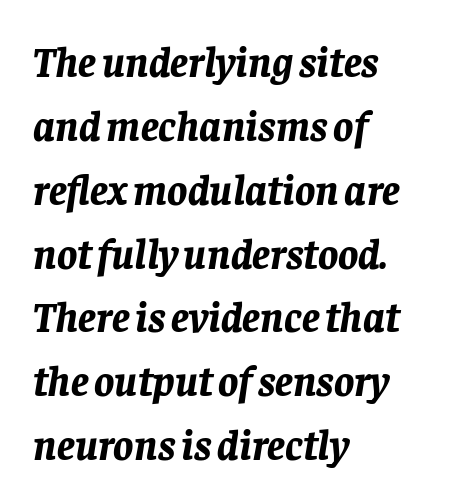
The image shows 42 px bold type, italic (leaning right); set left-aligned, normal line spacing (1.52x), normal letter spacing, not underlined; low stroke contrast and a large x-height.
